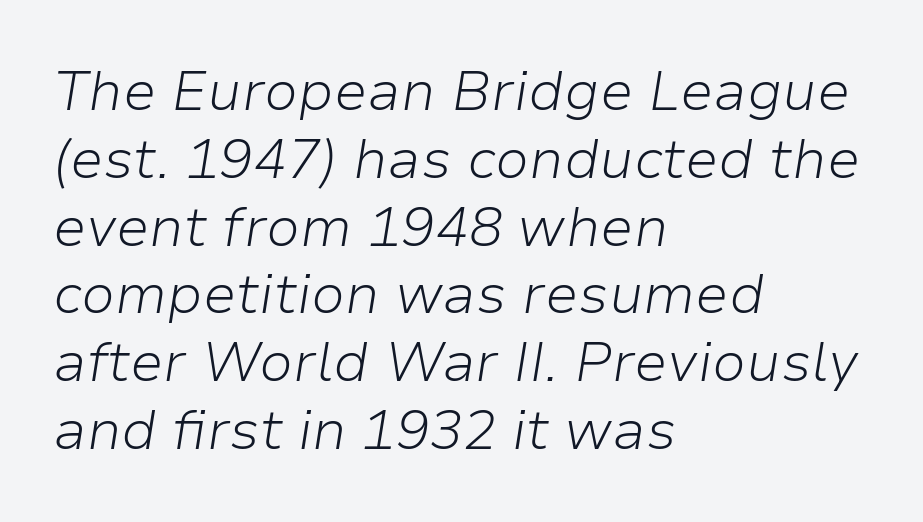
Q: Is the text bold? A: No.
Q: Is the text italic (slanted)? A: Yes, it leans right by about 9 degrees.
Q: Is the text underlined? A: No.
Q: How is the paragraph aligned? A: Left-aligned.
Q: Is the spacing between letters normal or unusually wide? A: Normal.
Q: Width (condensed, normal, or wide)? A: Normal.
Q: Stroke contrast? A: Low.
Q: x-height? A: Medium.
Q: Monospaced? A: No.
